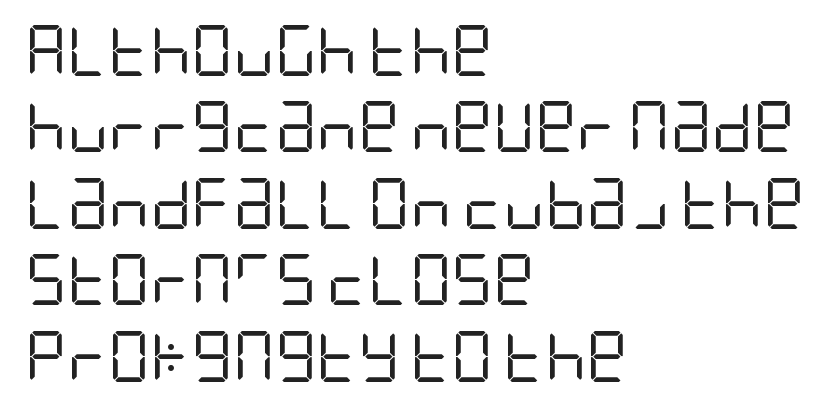
Q: Is the text bold? A: No.
Q: Is the text italic (slanted)? A: No, it is upright.
Q: Is the typeface a serif or a sans-serif typeface? A: Sans-serif.
Q: Is the text underlined? A: No.
Q: How is the paragraph aligned? A: Left-aligned.
Q: Is the spacing between letters normal or unusually wide? A: Normal.
Q: Is the spacing between lines tight, normal or loose? A: Normal.
Q: Width (condensed, normal, or wide)? A: Condensed.
Q: Stroke contrast? A: Low.
Q: x-height? A: Large.
